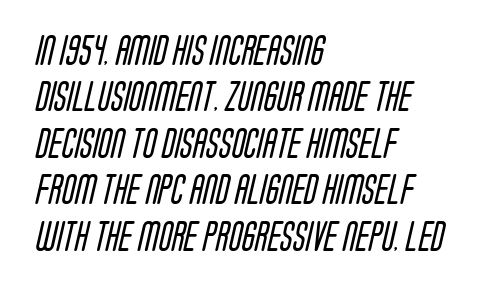
{"serif": "no", "bold": "no", "weight": "regular", "width": "condensed", "stroke_contrast": "low", "x_height": "large", "monospaced": "no", "underline": "no", "align": "left", "line_spacing": "normal", "line_spacing_ratio": 1.55, "letter_spacing": "normal", "letter_spacing_em": 0.0, "glyph_px": 30}
